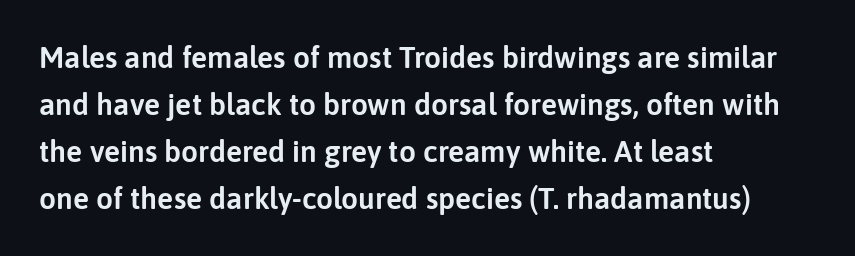
The image shows 30 px sans-serif type, upright; set left-aligned, normal line spacing (1.57x), normal letter spacing, not underlined; low stroke contrast and a medium x-height.
